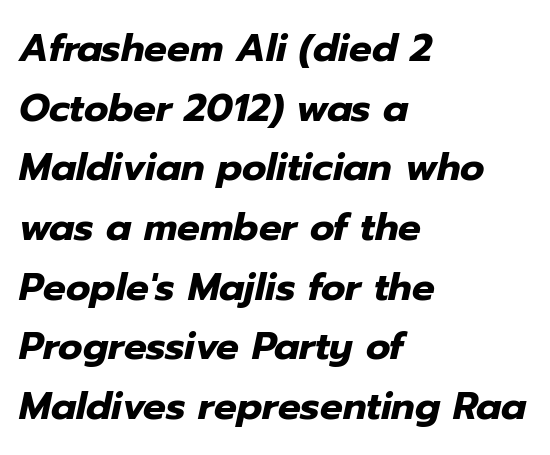
Q: Is the text bold? A: Yes.
Q: Is the text italic (slanted)? A: Yes, it leans right by about 12 degrees.
Q: Is the text underlined? A: No.
Q: How is the paragraph aligned? A: Left-aligned.
Q: Is the spacing between letters normal or unusually wide? A: Normal.
Q: Is the spacing between lines tight, normal or loose? A: Normal.
Q: Width (condensed, normal, or wide)? A: Normal.
Q: Stroke contrast? A: Low.
Q: x-height? A: Medium.
Q: Monospaced? A: No.
